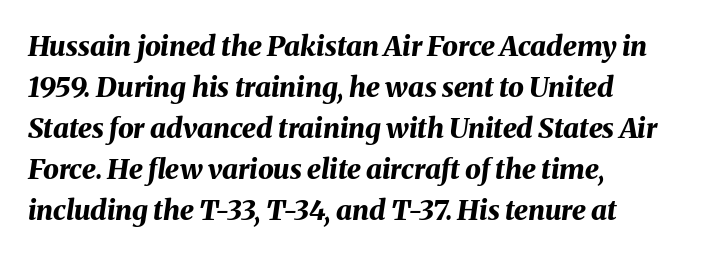
Q: Is the text bold? A: Yes.
Q: Is the text italic (slanted)? A: Yes, it leans right by about 8 degrees.
Q: Is the text underlined? A: No.
Q: How is the paragraph aligned? A: Left-aligned.
Q: Is the spacing between letters normal or unusually wide? A: Normal.
Q: Is the spacing between lines tight, normal or loose? A: Normal.
Q: Width (condensed, normal, or wide)? A: Normal.
Q: Stroke contrast? A: Medium.
Q: x-height? A: Medium.
Q: Monospaced? A: No.
